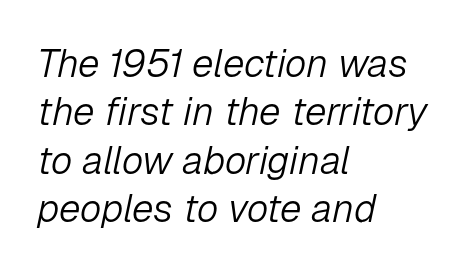
Caption: multi-line text, flush left, ragged right. The rendering uses natural spacing where letterforms have individual widths. The space directly below the letters is spotless. The strokes are not fattened; the text isn't bold. Is the letter spacing exaggerated? No — it looks like the ordinary default. The rendering applies a slant to the glyphs.
